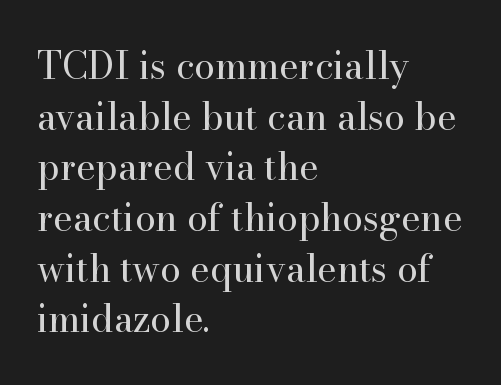
Q: Is the text bold? A: No.
Q: Is the text italic (slanted)? A: No, it is upright.
Q: Is the typeface a serif or a sans-serif typeface? A: Serif.
Q: Is the text underlined? A: No.
Q: How is the paragraph aligned? A: Left-aligned.
Q: Is the spacing between letters normal or unusually wide? A: Normal.
Q: Is the spacing between lines tight, normal or loose? A: Normal.
Q: Width (condensed, normal, or wide)? A: Normal.
Q: Stroke contrast? A: High.
Q: x-height? A: Small.
Q: Monospaced? A: No.
